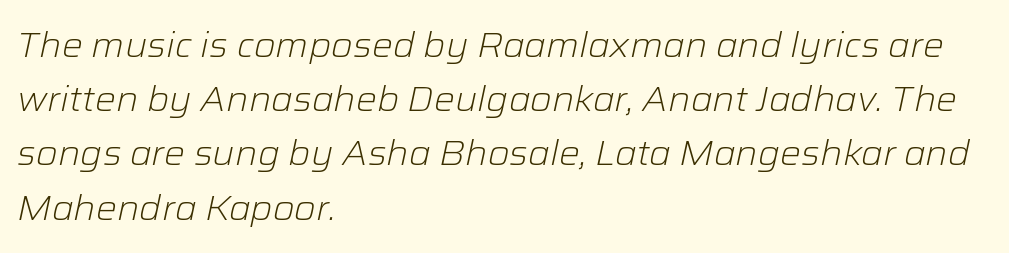
Q: Is the text bold? A: No.
Q: Is the text italic (slanted)? A: Yes, it leans right by about 12 degrees.
Q: Is the text underlined? A: No.
Q: How is the paragraph aligned? A: Left-aligned.
Q: Is the spacing between letters normal or unusually wide? A: Normal.
Q: Is the spacing between lines tight, normal or loose? A: Normal.
Q: Width (condensed, normal, or wide)? A: Normal.
Q: Stroke contrast? A: Low.
Q: x-height? A: Medium.
Q: Monospaced? A: No.
